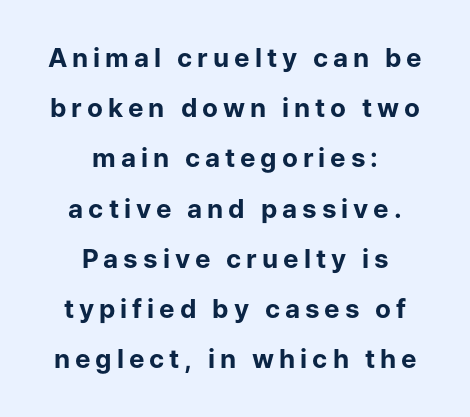
Q: Is the text bold? A: Yes.
Q: Is the text italic (slanted)? A: No, it is upright.
Q: Is the text underlined? A: No.
Q: How is the paragraph aligned? A: Centered.
Q: Is the spacing between lines tight, normal or loose? A: Loose.
